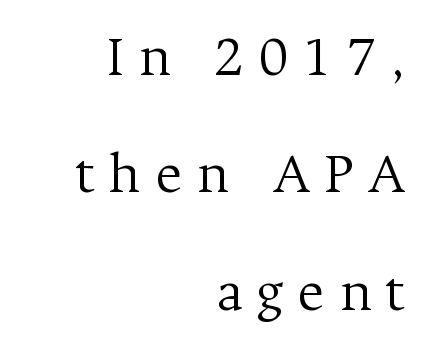
{"serif": "yes", "italic": "no", "bold": "no", "weight": "light", "width": "normal", "stroke_contrast": "medium", "x_height": "medium", "monospaced": "no", "underline": "no", "align": "right", "line_spacing": "loose", "line_spacing_ratio": 1.99, "letter_spacing": "wide", "letter_spacing_em": 0.24, "glyph_px": 59}
